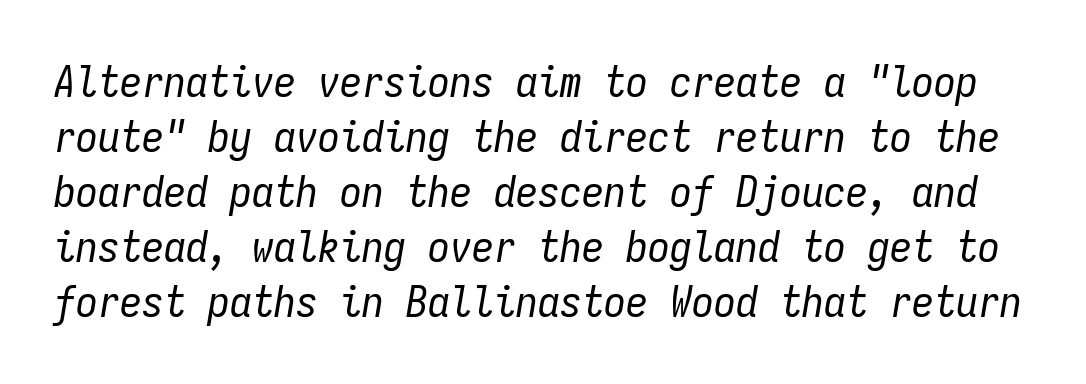
Q: Is the text bold? A: No.
Q: Is the text italic (slanted)? A: Yes, it leans right by about 9 degrees.
Q: Is the text underlined? A: No.
Q: Is the spacing between letters normal or unusually wide? A: Normal.
Q: Is the spacing between lines tight, normal or loose? A: Normal.
Q: Width (condensed, normal, or wide)? A: Condensed.
Q: Stroke contrast? A: Low.
Q: x-height? A: Medium.
Q: Monospaced? A: Yes.
